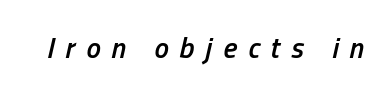
The text carries the slant typical of an italic or oblique font. A typesetter would call this proportional, since set widths differ per character. The passage shown has open, widely tracked lettering throughout. Set as a demibold, roughly 600 on the weight scale. The gap between lines stays unmarked.
